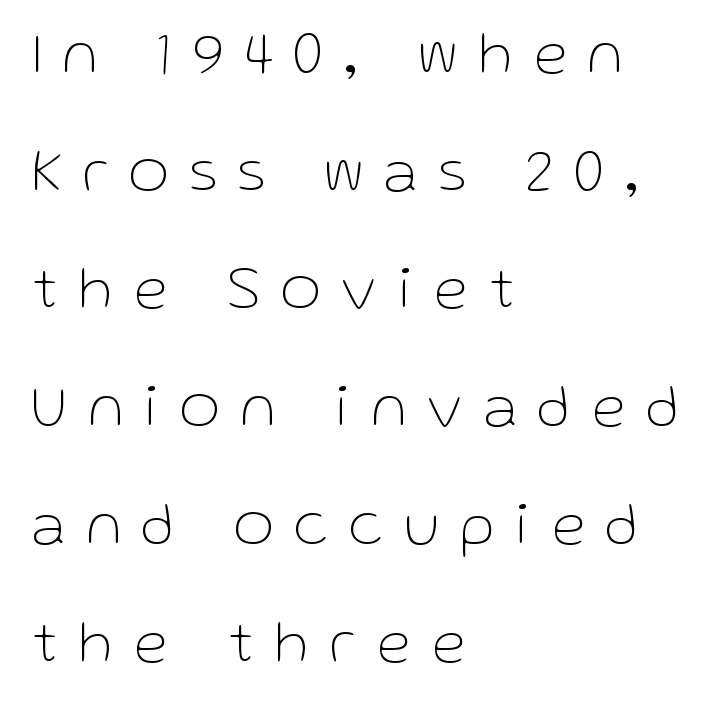
Q: Is the text bold? A: No.
Q: Is the text italic (slanted)? A: No, it is upright.
Q: Is the typeface a serif or a sans-serif typeface? A: Sans-serif.
Q: Is the text underlined? A: No.
Q: How is the paragraph aligned? A: Left-aligned.
Q: Is the spacing between letters normal or unusually wide? A: Unusually wide.
Q: Is the spacing between lines tight, normal or loose? A: Loose.
Q: Width (condensed, normal, or wide)? A: Normal.
Q: Stroke contrast? A: Low.
Q: x-height? A: Medium.
Q: Monospaced? A: No.
